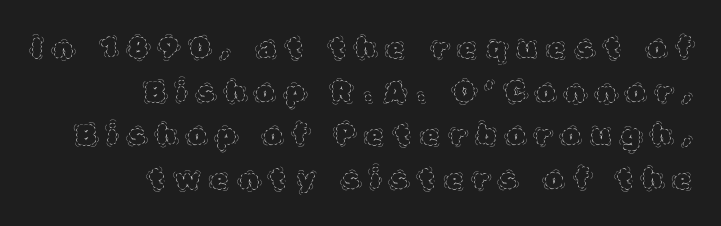
Horizontal alignment here is rightward, an uncommon choice for prose. Character widths vary here, with narrow letters taking less room than wide ones. Ink coverage per letter is moderate at most. Letter spacing: wide. Every stem runs plumb, perpendicular to the baseline.
